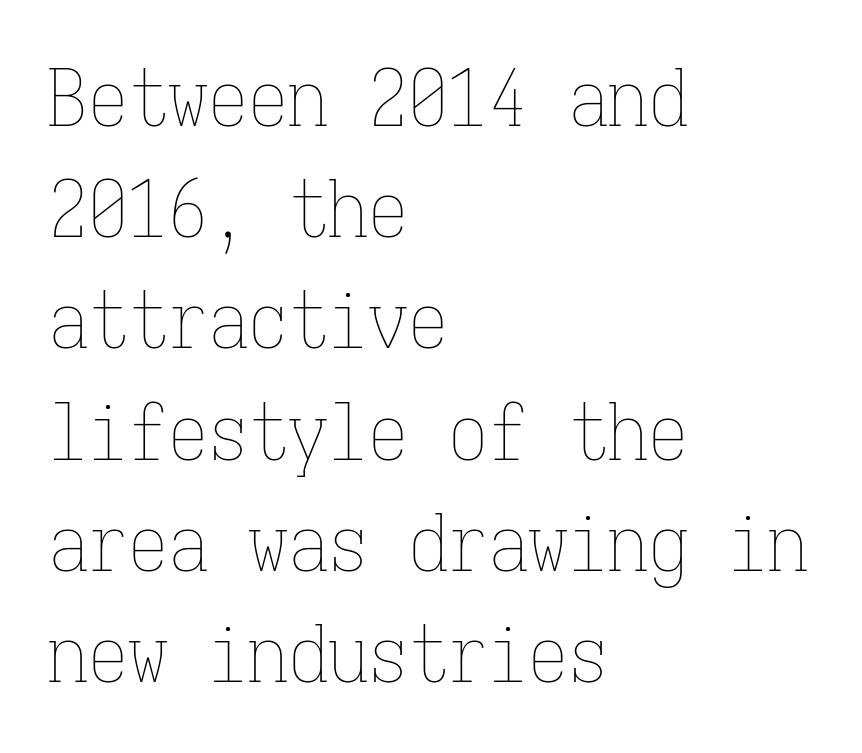
Q: Is the text bold? A: No.
Q: Is the text italic (slanted)? A: No, it is upright.
Q: Is the text underlined? A: No.
Q: How is the paragraph aligned? A: Left-aligned.
Q: Is the spacing between letters normal or unusually wide? A: Normal.
Q: Is the spacing between lines tight, normal or loose? A: Normal.
Q: Width (condensed, normal, or wide)? A: Condensed.
Q: Stroke contrast? A: Low.
Q: x-height? A: Medium.
Q: Monospaced? A: Yes.
